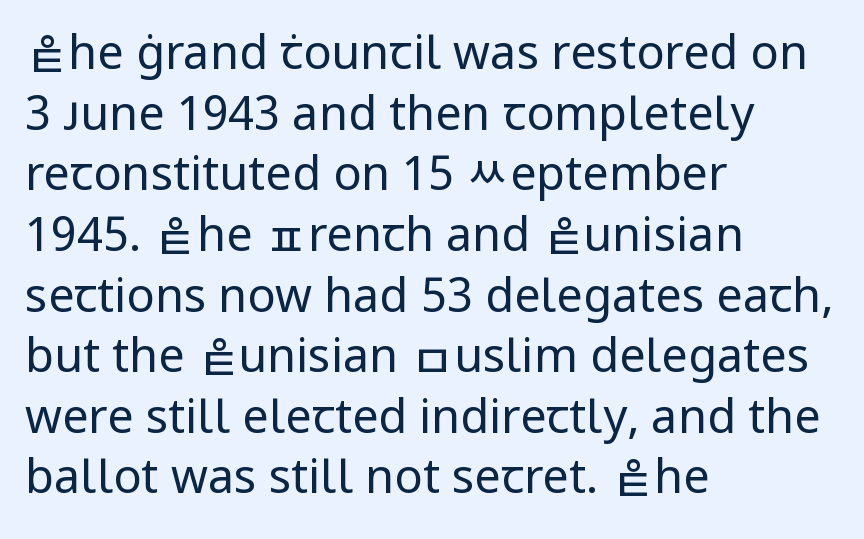
The image shows 47 px regular-weight sans-serif type, upright; set left-aligned, normal line spacing (1.29x), normal letter spacing, not underlined; low stroke contrast and a medium x-height.
